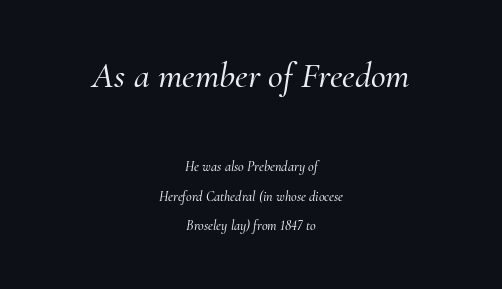
{"serif": "yes", "italic": "yes", "lean": "right", "slant_degrees": 10, "width": "normal", "stroke_contrast": "medium", "x_height": "small", "monospaced": "no", "underline": "no", "align": "center", "line_spacing": "loose", "line_spacing_ratio": 2.12, "letter_spacing": "normal", "letter_spacing_em": 0.0, "larger_block": "first", "size_ratio": 2.57, "glyph_px": 36}
